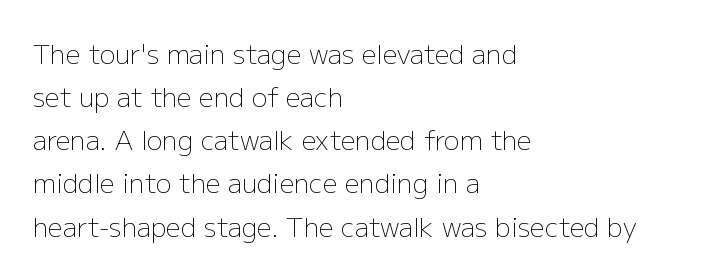
The image shows 26 px text type, upright; set left-aligned, normal line spacing (1.66x), normal letter spacing, not underlined.
